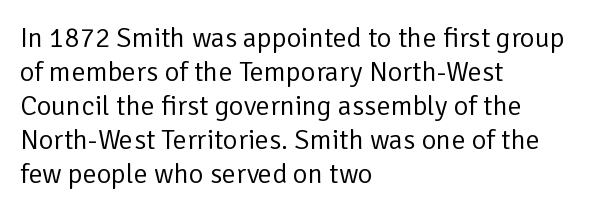
Q: Is the text bold? A: No.
Q: Is the text italic (slanted)? A: No, it is upright.
Q: Is the typeface a serif or a sans-serif typeface? A: Sans-serif.
Q: Is the text underlined? A: No.
Q: How is the paragraph aligned? A: Left-aligned.
Q: Is the spacing between letters normal or unusually wide? A: Normal.
Q: Width (condensed, normal, or wide)? A: Normal.
Q: Stroke contrast? A: Low.
Q: x-height? A: Medium.
Q: Monospaced? A: No.
